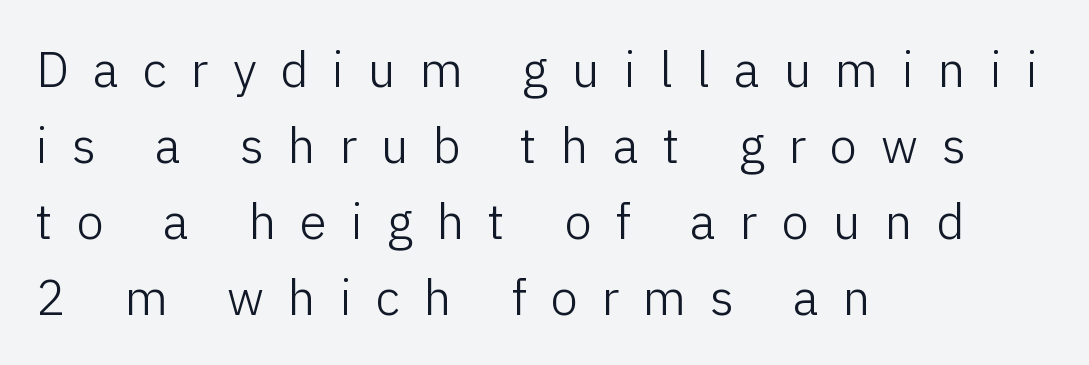
Stroke terminals: plain, sans-serif. Rows of type keep a routine distance in the vertical direction. Each line starts at the same left margin while the right side varies. Designer's note — italics off, roman on. Stroke thickness stays within the range of a standard reading face or lighter. The rendering inserts visible extra space after every character.
